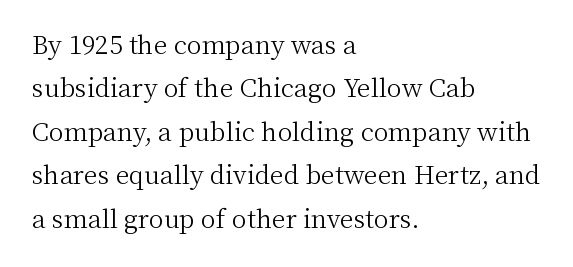
{"italic": "no", "bold": "no", "underline": "no", "align": "left", "line_spacing_ratio": 1.74, "letter_spacing": "normal", "letter_spacing_em": 0.0, "glyph_px": 25}
